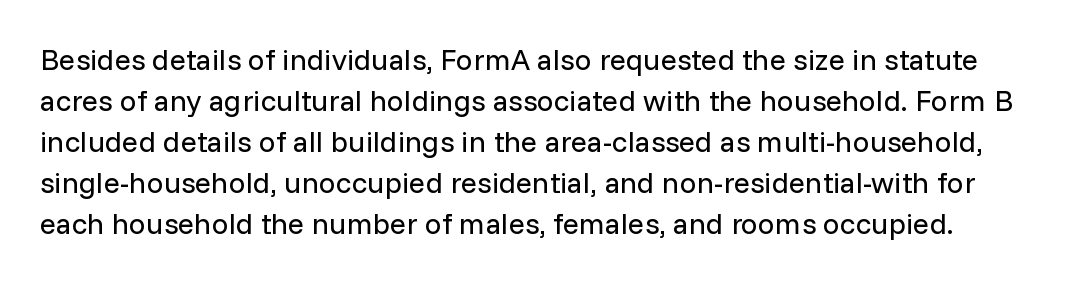
The image shows 30 px regular-weight sans-serif type, upright; set normal line spacing (1.37x), normal letter spacing, not underlined; low stroke contrast and a medium x-height.
